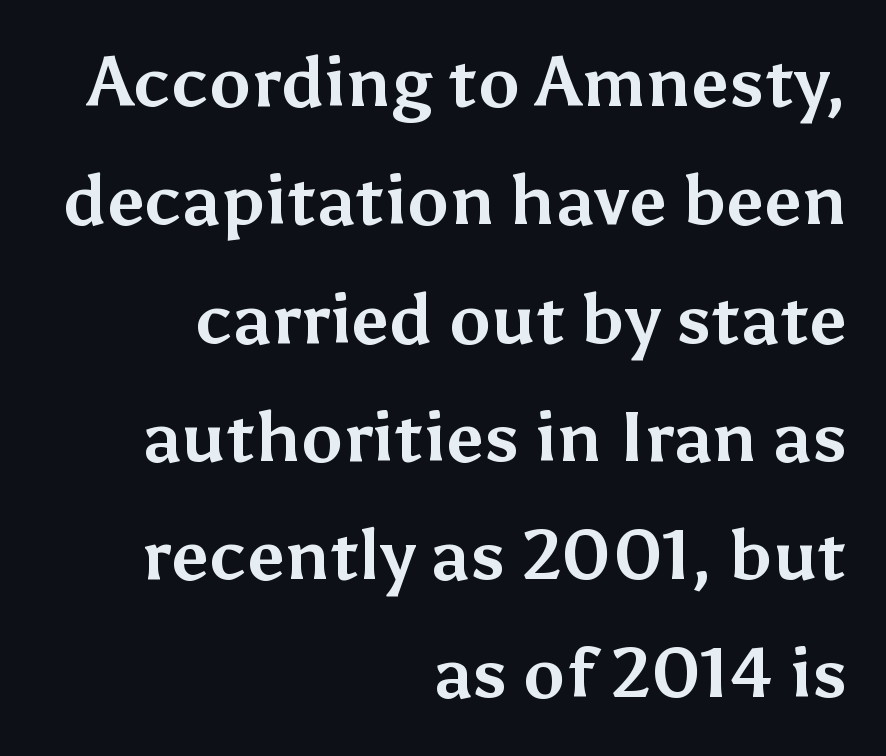
The image shows 70 px bold sans-serif type, upright; set right-aligned, normal line spacing (1.69x), normal letter spacing, not underlined; medium stroke contrast and a medium x-height.
